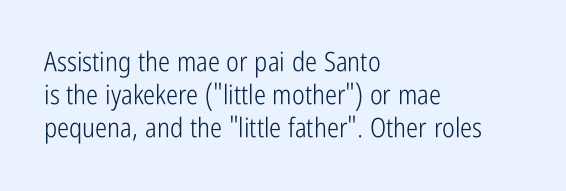
Q: Is the text bold? A: No.
Q: Is the text italic (slanted)? A: No, it is upright.
Q: Is the text underlined? A: No.
Q: How is the paragraph aligned? A: Left-aligned.
Q: Is the spacing between letters normal or unusually wide? A: Normal.
